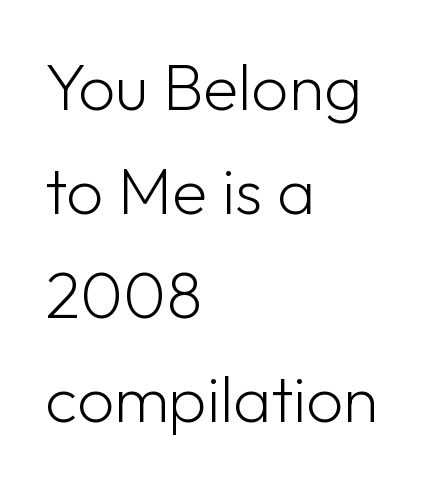
Stems here are at most as thick as an everyday book face. Note: no serifs on the glyphs. Descender tails drop into unmarked territory. The lines are quadded left. The lines sit at an ordinary, default distance from one another.
